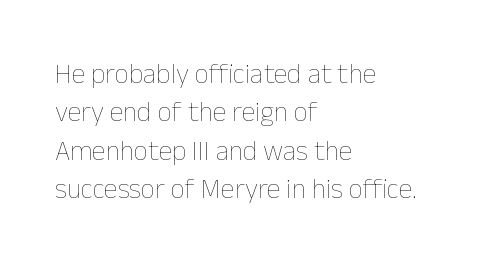
Note the varied advance widths — an 'i' is clearly narrower than an 'm'. Each row of text sits above clean, open space. A roman cut, with each character standing at attention. The paragraph shown leans on its left margin. No letter is thick-stroked: the sample isn't bold. Is the letter spacing exaggerated? No — it looks like the ordinary default.
